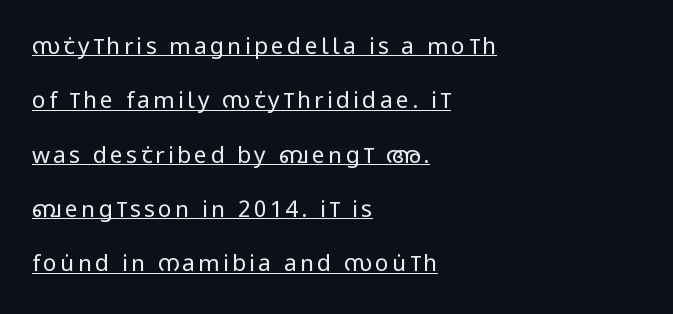
A great deal of white space separates one row of letters from the next. You can see a thin bar hugging the bottom of the glyphs. The characters are drawn with everyday or finer stroke widths. Unlike italic type, these characters show no tilt at all. In CSS terms this would be text-align: left.
